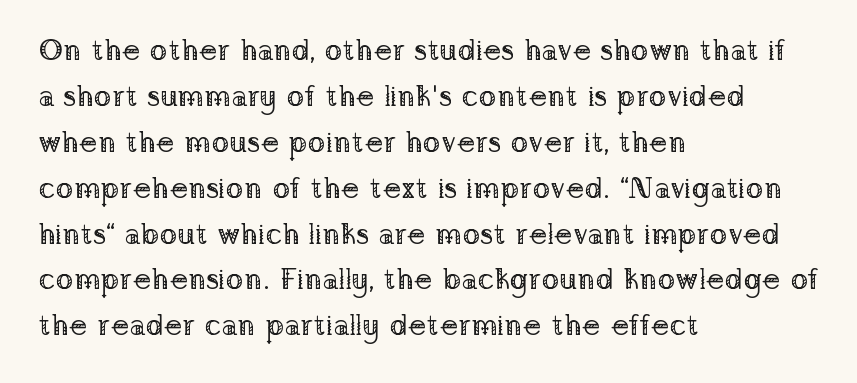
{"serif": "yes", "italic": "no", "bold": "no", "weight": "regular", "width": "normal", "stroke_contrast": "low", "x_height": "medium", "monospaced": "no", "underline": "no", "align": "left", "line_spacing": "normal", "line_spacing_ratio": 1.53, "letter_spacing": "normal", "letter_spacing_em": 0.0, "glyph_px": 30}
